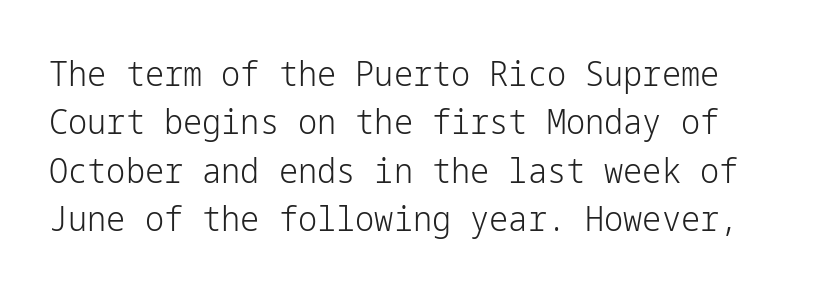
Q: Is the text bold? A: No.
Q: Is the text italic (slanted)? A: No, it is upright.
Q: Is the typeface a serif or a sans-serif typeface? A: Sans-serif.
Q: Is the text underlined? A: No.
Q: Is the spacing between letters normal or unusually wide? A: Normal.
Q: Is the spacing between lines tight, normal or loose? A: Normal.
Q: Width (condensed, normal, or wide)? A: Normal.
Q: Stroke contrast? A: Low.
Q: x-height? A: Medium.
